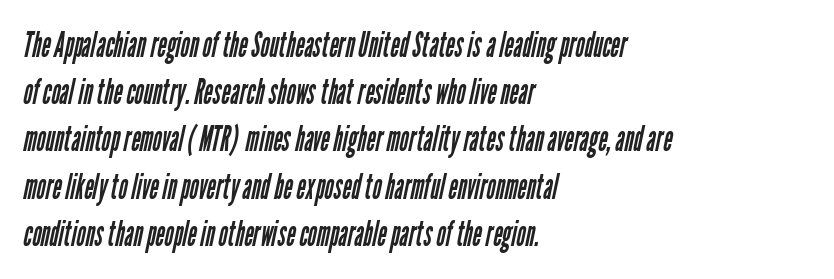
Q: Is the text bold? A: No.
Q: Is the typeface a serif or a sans-serif typeface? A: Sans-serif.
Q: Is the text underlined? A: No.
Q: How is the paragraph aligned? A: Left-aligned.
Q: Is the spacing between letters normal or unusually wide? A: Normal.
Q: Is the spacing between lines tight, normal or loose? A: Normal.
Q: Width (condensed, normal, or wide)? A: Condensed.
Q: Stroke contrast? A: Low.
Q: x-height? A: Medium.
Q: Monospaced? A: No.
